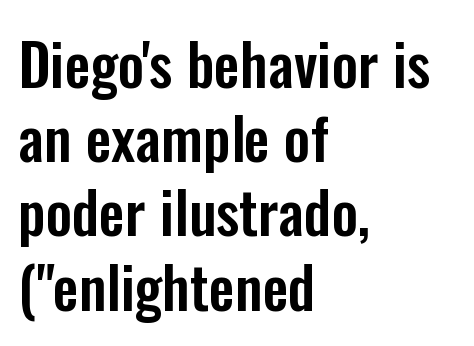
{"serif": "no", "italic": "no", "width": "condensed", "stroke_contrast": "low", "x_height": "medium", "monospaced": "no", "underline": "no", "align": "left", "line_spacing": "normal", "line_spacing_ratio": 1.28, "letter_spacing": "normal", "letter_spacing_em": 0.0, "glyph_px": 58}
